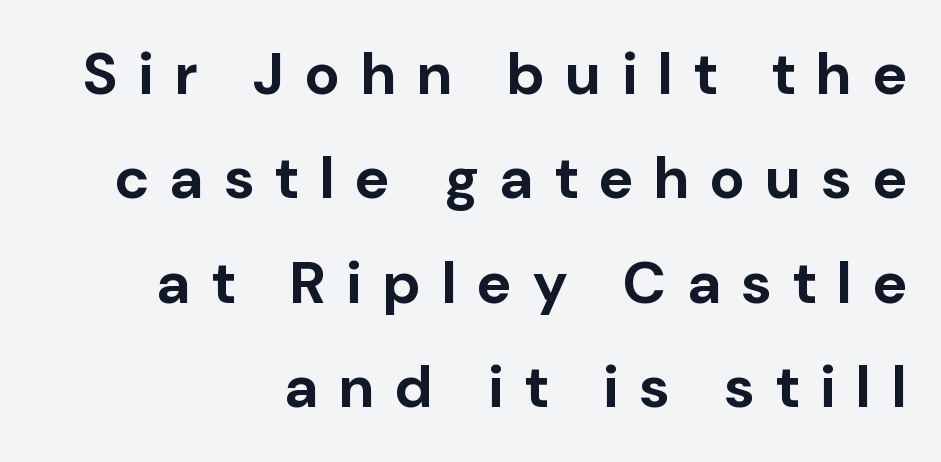
{"serif": "no", "italic": "no", "bold": "yes", "weight": "bold", "width": "normal", "stroke_contrast": "low", "x_height": "medium", "monospaced": "no", "underline": "no", "align": "right", "line_spacing_ratio": 1.77, "letter_spacing": "wide", "letter_spacing_em": 0.37, "glyph_px": 59}
